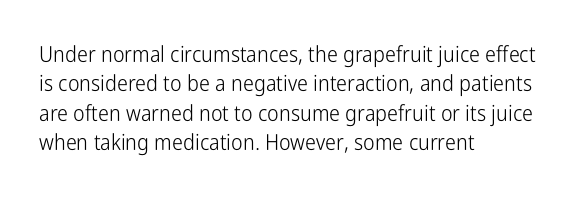
{"italic": "no", "bold": "no", "underline": "no", "align": "left", "line_spacing": "normal", "line_spacing_ratio": 1.34, "letter_spacing": "normal", "letter_spacing_em": 0.0, "glyph_px": 22}
